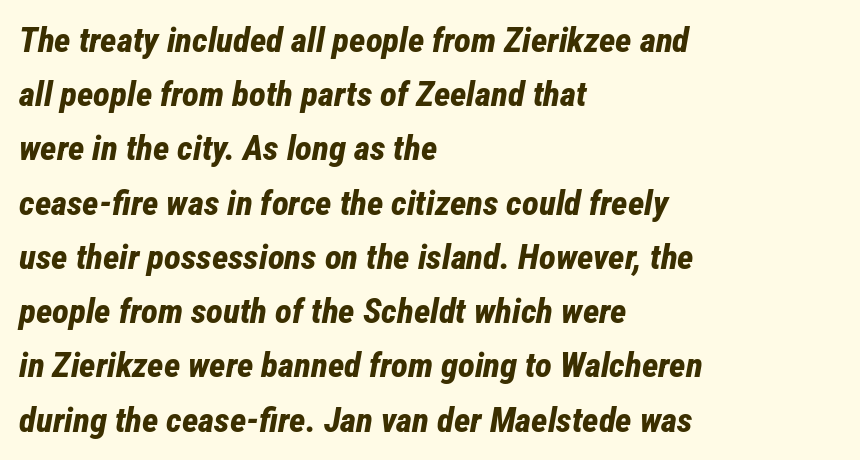
The image shows 35 px bold, condensed type, italic (leaning right); set left-aligned, normal line spacing (1.55x), normal letter spacing, not underlined; low stroke contrast and a medium x-height.
